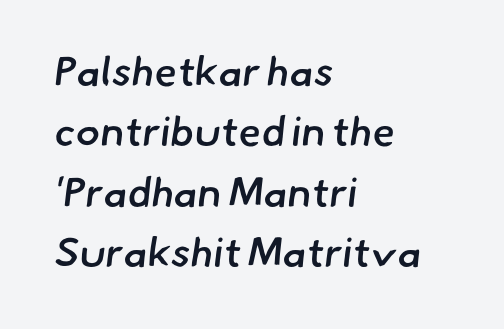
The image shows 41 px semibold sans-serif type; set left-aligned, normal line spacing (1.47x), normal letter spacing, not underlined; low stroke contrast and a small x-height.
